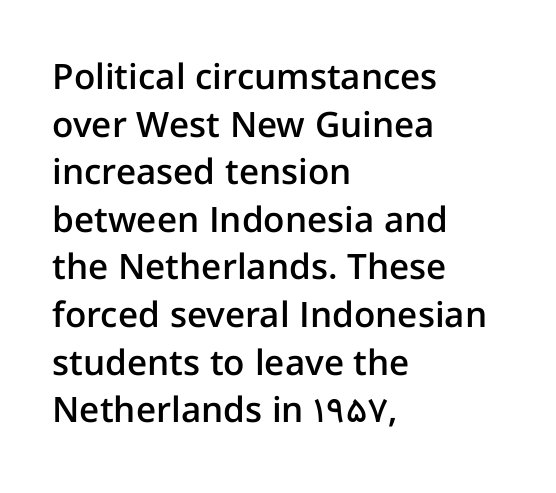
Q: Is the text bold? A: Semi-bold.
Q: Is the text italic (slanted)? A: No, it is upright.
Q: Is the typeface a serif or a sans-serif typeface? A: Sans-serif.
Q: Is the text underlined? A: No.
Q: How is the paragraph aligned? A: Left-aligned.
Q: Is the spacing between letters normal or unusually wide? A: Normal.
Q: Is the spacing between lines tight, normal or loose? A: Normal.
Q: Width (condensed, normal, or wide)? A: Normal.
Q: Stroke contrast? A: Low.
Q: x-height? A: Medium.
Q: Monospaced? A: No.
